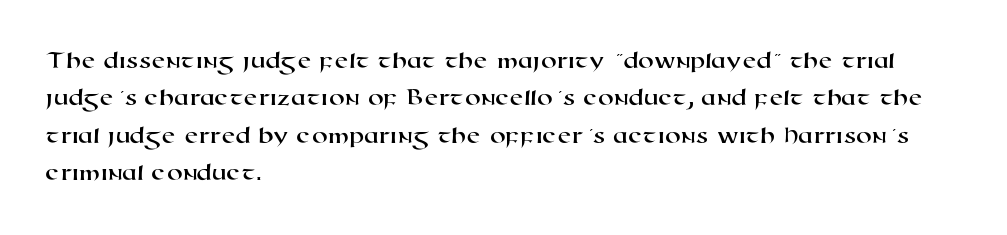
{"underline": "no", "align": "left", "line_spacing": "normal", "line_spacing_ratio": 1.5, "letter_spacing": "normal", "letter_spacing_em": 0.0, "glyph_px": 25}
